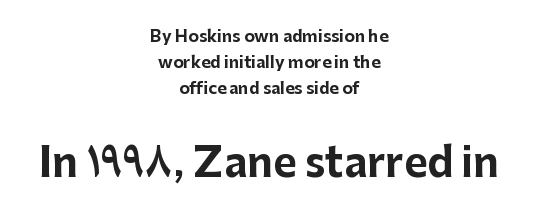
These lines are centered, leaving both edges ragged. Is the letter spacing exaggerated? No — it looks like the ordinary default. In terms of posture, this sample is upright. Grotesque or geometric, the face here clearly has no serifs. The passage shown begins with its smaller block and ends with its larger one. The letters advance in unequal steps, a hallmark of proportional type.
